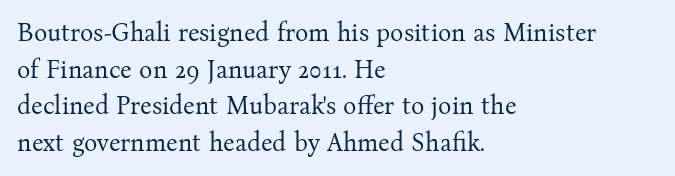
{"italic": "no", "bold": "no", "underline": "no", "align": "left", "line_spacing": "normal", "line_spacing_ratio": 1.47, "letter_spacing": "normal", "letter_spacing_em": 0.0, "glyph_px": 25}
